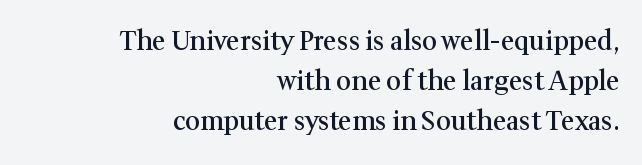
The image shows 26 px text type, upright; set right-aligned, normal line spacing (1.54x), normal letter spacing, not underlined.
